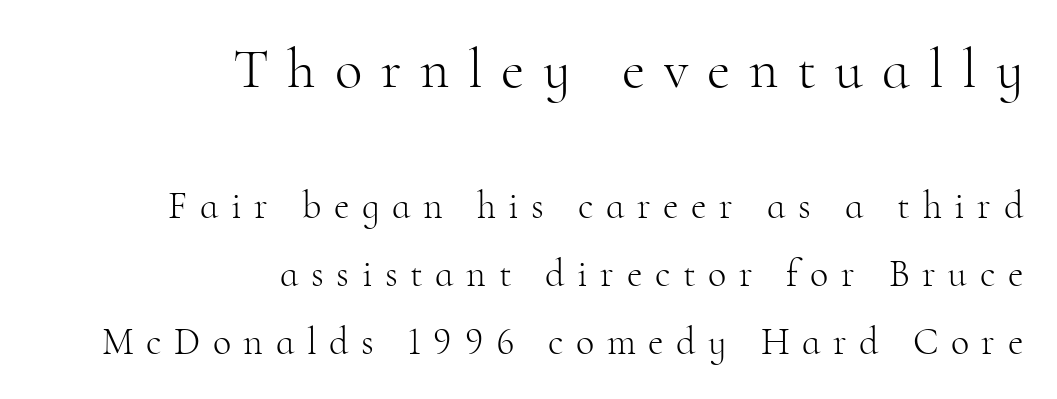
Q: Is the text bold? A: No.
Q: Is the text italic (slanted)? A: No, it is upright.
Q: Is the typeface a serif or a sans-serif typeface? A: Serif.
Q: Is the text underlined? A: No.
Q: How is the paragraph aligned? A: Right-aligned.
Q: Is the spacing between letters normal or unusually wide? A: Unusually wide.
Q: Which block of text is set in a larger size, the first (top) or the second (bottom)? A: The first (top) one.
Q: Width (condensed, normal, or wide)? A: Normal.
Q: Stroke contrast? A: High.
Q: x-height? A: Small.
Q: Monospaced? A: No.
